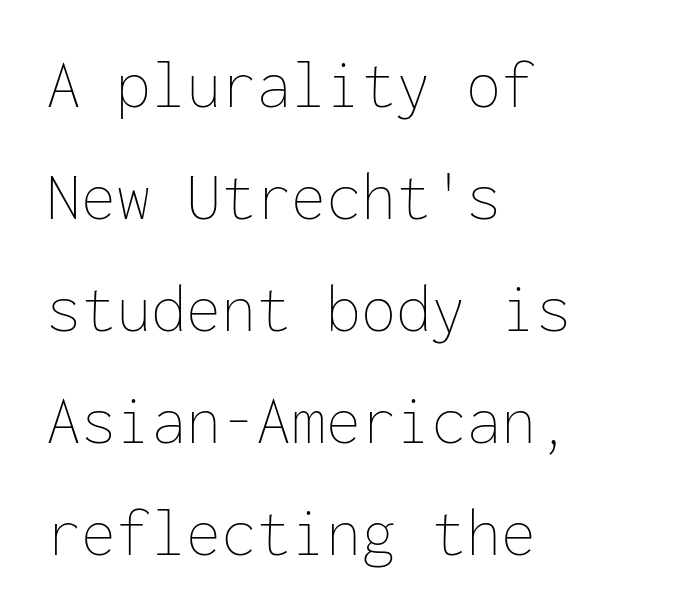
{"italic": "no", "bold": "no", "weight": "thin", "width": "normal", "stroke_contrast": "low", "x_height": "medium", "monospaced": "yes", "underline": "no", "align": "left", "line_spacing": "normal", "line_spacing_ratio": 1.6, "letter_spacing": "normal", "letter_spacing_em": 0.0, "glyph_px": 70}
